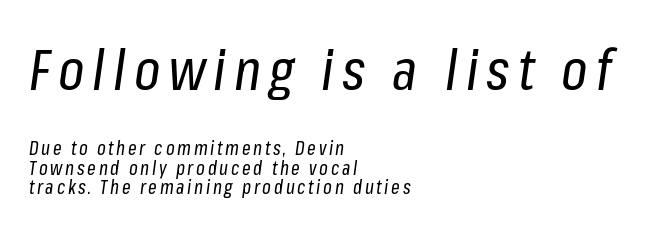
Q: Is the text bold? A: No.
Q: Is the text italic (slanted)? A: Yes, it leans right by about 8 degrees.
Q: Is the text underlined? A: No.
Q: How is the paragraph aligned? A: Left-aligned.
Q: Is the spacing between lines tight, normal or loose? A: Tight.
Q: Which block of text is set in a larger size, the first (top) or the second (bottom)? A: The first (top) one.
Q: Width (condensed, normal, or wide)? A: Condensed.
Q: Stroke contrast? A: Low.
Q: x-height? A: Medium.
Q: Monospaced? A: No.
